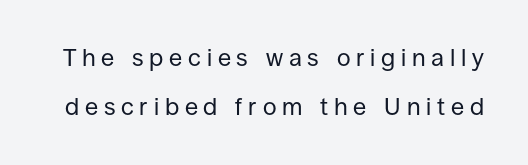
Q: Is the text bold? A: No.
Q: Is the text italic (slanted)? A: No, it is upright.
Q: Is the text underlined? A: No.
Q: Is the spacing between letters normal or unusually wide? A: Unusually wide.
Q: Is the spacing between lines tight, normal or loose? A: Loose.
